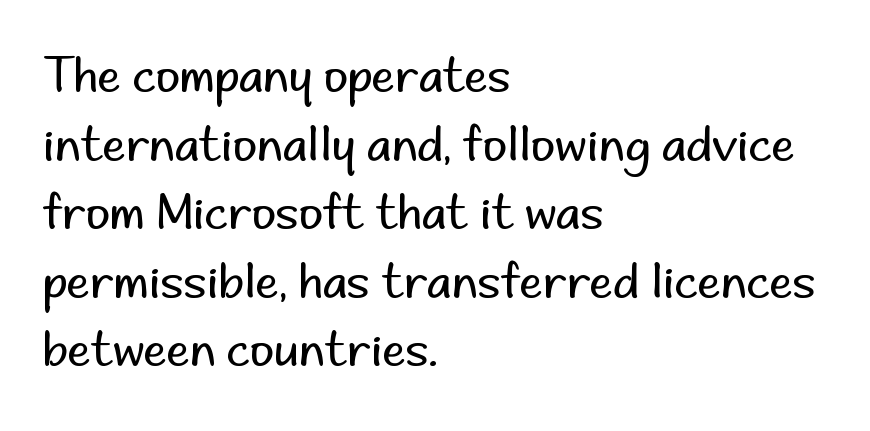
Look at the bottom of the vertical strokes: they stop flat, with no serifs. The passage shown has conventional tracking throughout. Weight: not bold — regular or lighter. A typesetter would call this proportional, since set widths differ per character. Notice how the passage keeps a crisp vertical edge on the left only.
